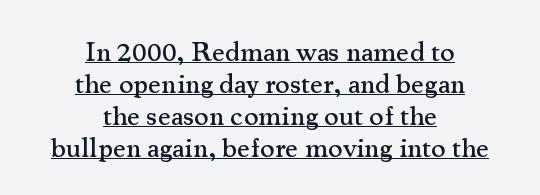
{"serif": "yes", "italic": "no", "width": "normal", "stroke_contrast": "medium", "x_height": "small", "monospaced": "no", "underline": "yes", "align": "center", "line_spacing": "tight", "line_spacing_ratio": 1.14, "letter_spacing": "normal", "letter_spacing_em": 0.0, "glyph_px": 28}
